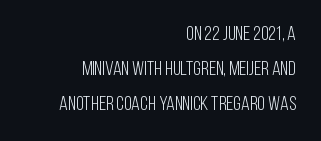
{"italic": "no", "bold": "no", "underline": "no", "align": "right", "line_spacing_ratio": 1.76, "letter_spacing": "normal", "letter_spacing_em": 0.0, "glyph_px": 20}
